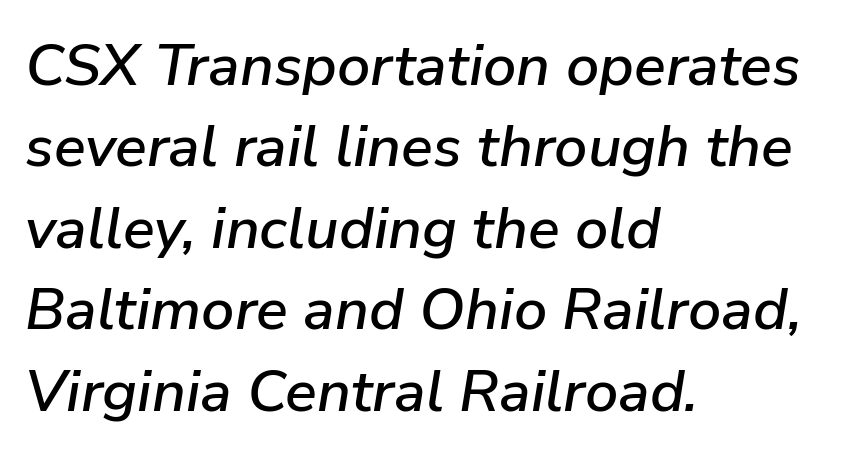
{"italic": "yes", "lean": "right", "slant_degrees": 9, "width": "normal", "stroke_contrast": "low", "x_height": "medium", "monospaced": "no", "underline": "no", "align": "left", "line_spacing": "normal", "line_spacing_ratio": 1.38, "letter_spacing": "normal", "letter_spacing_em": 0.0, "glyph_px": 59}
